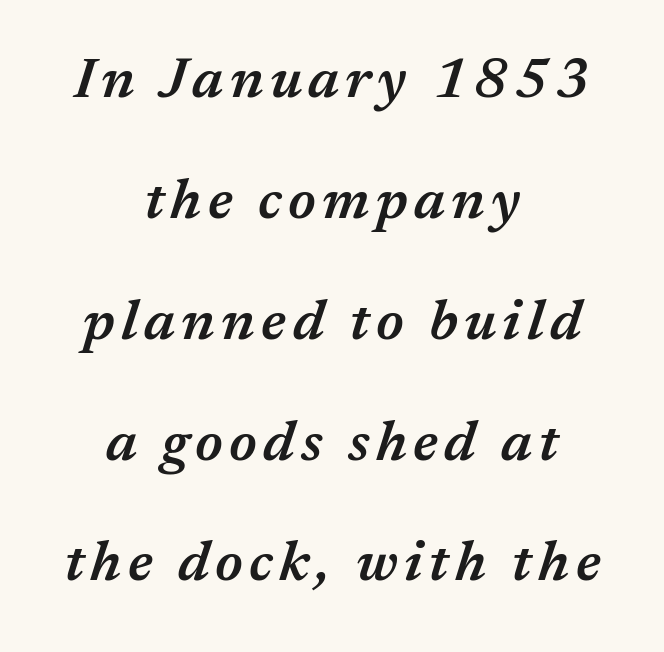
The image shows 57 px semibold type, italic (leaning right); set centered, loose line spacing (2.12x), not underlined; medium stroke contrast and a medium x-height.
